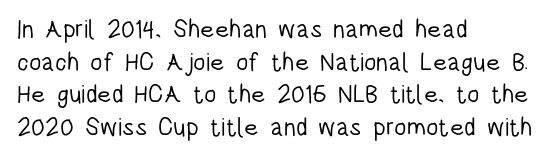
The image shows 25 px text type, upright; set left-aligned, normal line spacing (1.31x), normal letter spacing, not underlined.
